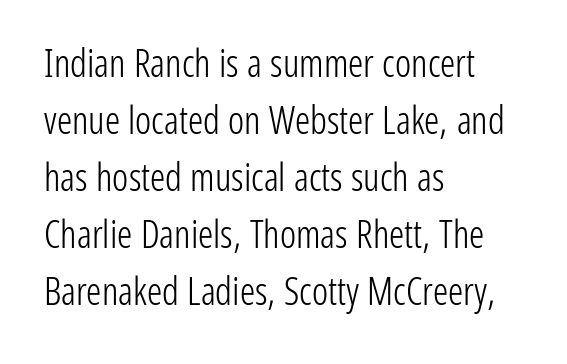
The image shows 38 px light, condensed sans-serif type, upright; set left-aligned, normal line spacing (1.5x), normal letter spacing, not underlined; low stroke contrast and a medium x-height.
